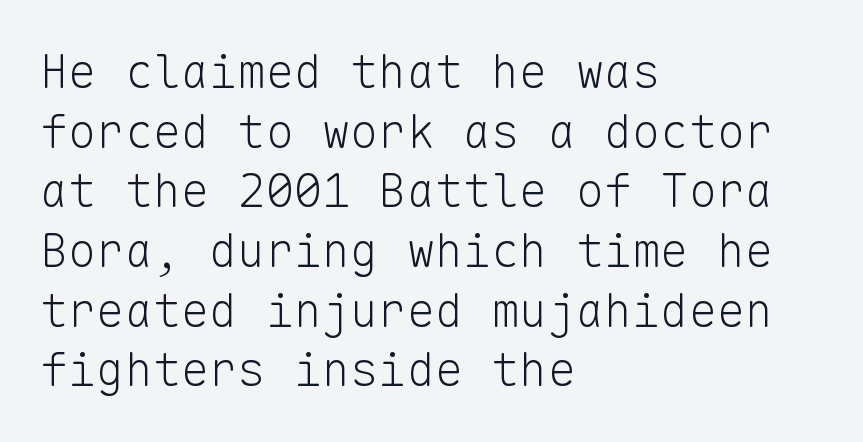
The image shows 47 px light sans-serif type, upright, monospaced; set left-aligned, normal line spacing (1.27x), normal letter spacing, not underlined; low stroke contrast and a medium x-height.
